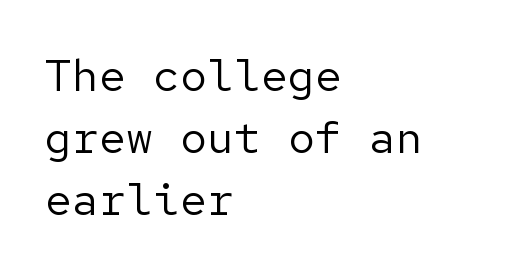
{"serif": "no", "italic": "no", "bold": "no", "weight": "regular", "width": "normal", "stroke_contrast": "low", "x_height": "medium", "underline": "no", "align": "left", "line_spacing": "normal", "line_spacing_ratio": 1.38, "letter_spacing": "normal", "letter_spacing_em": 0.0, "glyph_px": 45}
